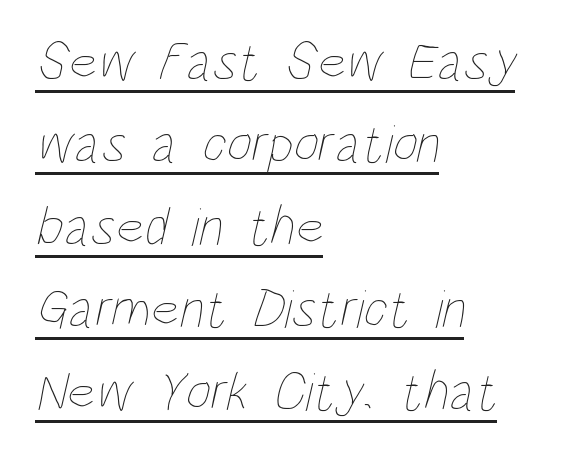
{"bold": "no", "weight": "thin", "width": "condensed", "stroke_contrast": "low", "x_height": "large", "monospaced": "no", "underline": "yes", "align": "left", "line_spacing": "normal", "line_spacing_ratio": 1.5, "letter_spacing": "normal", "letter_spacing_em": 0.0, "glyph_px": 55}
